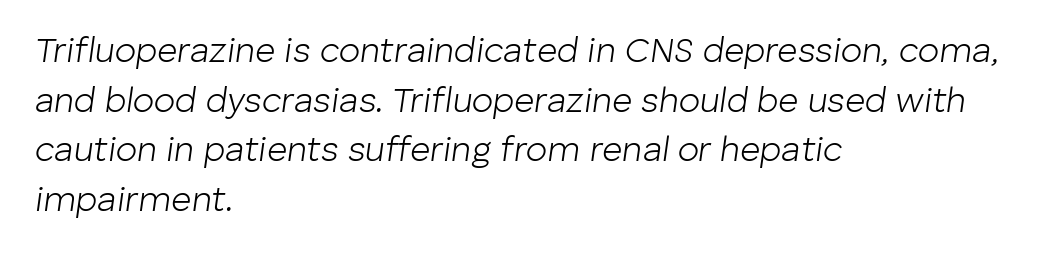
The image shows 35 px light type, italic (leaning right); set left-aligned, normal line spacing (1.42x), normal letter spacing, not underlined; low stroke contrast and a medium x-height.
